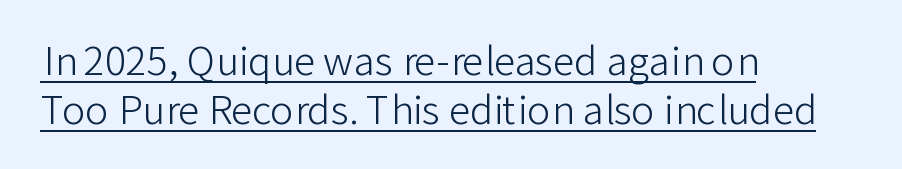
{"serif": "no", "italic": "no", "bold": "no", "weight": "light", "width": "normal", "stroke_contrast": "low", "x_height": "medium", "monospaced": "no", "underline": "yes", "align": "left", "line_spacing": "normal", "line_spacing_ratio": 1.25, "letter_spacing": "normal", "letter_spacing_em": 0.0, "glyph_px": 39}
